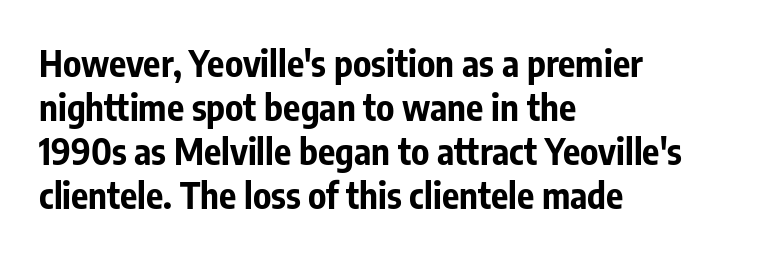
Q: Is the text bold? A: Yes.
Q: Is the text italic (slanted)? A: No, it is upright.
Q: Is the typeface a serif or a sans-serif typeface? A: Sans-serif.
Q: Is the text underlined? A: No.
Q: How is the paragraph aligned? A: Left-aligned.
Q: Is the spacing between letters normal or unusually wide? A: Normal.
Q: Width (condensed, normal, or wide)? A: Condensed.
Q: Stroke contrast? A: Low.
Q: x-height? A: Medium.
Q: Monospaced? A: No.
